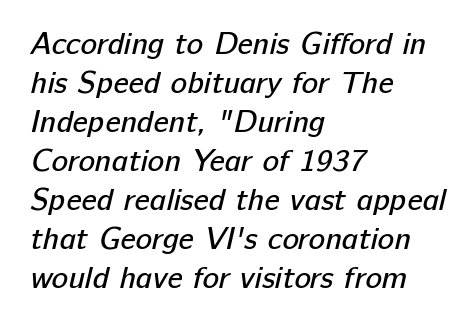
This rendering features lettering with no underline. The rendering anchors every line to the left-hand side. Classification — sans serif. Leading: standard. Look at the tracking — it's just the regular setting, nothing added.
